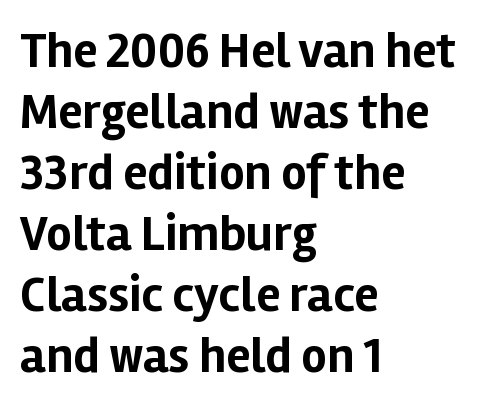
The image shows 50 px bold sans-serif type, upright; set left-aligned, line spacing 1.22x, normal letter spacing, not underlined; low stroke contrast and a medium x-height.
